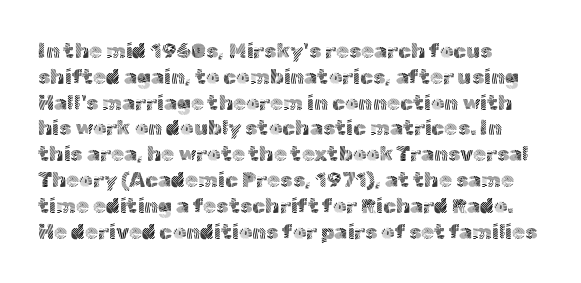
Q: Is the text bold? A: No.
Q: Is the text italic (slanted)? A: No, it is upright.
Q: Is the text underlined? A: No.
Q: Is the spacing between letters normal or unusually wide? A: Normal.
